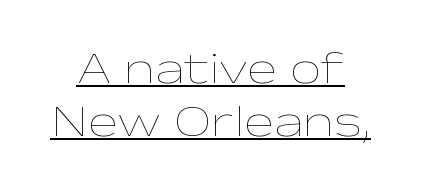
Q: Is the text bold? A: No.
Q: Is the text italic (slanted)? A: No, it is upright.
Q: Is the text underlined? A: Yes.
Q: Is the spacing between letters normal or unusually wide? A: Normal.
Q: Width (condensed, normal, or wide)? A: Wide.
Q: Stroke contrast? A: Low.
Q: x-height? A: Medium.
Q: Monospaced? A: No.
